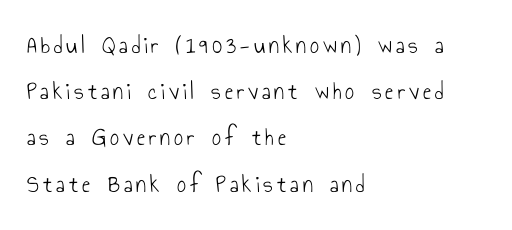
Italic? Not at all — the glyphs are vertical. The glyphs are unaccompanied by any horizontal stroke below them. Which margin do the lines hug? The left one — the right edge is uneven. The weight would be labelled regular, book, light, or lighter still.
